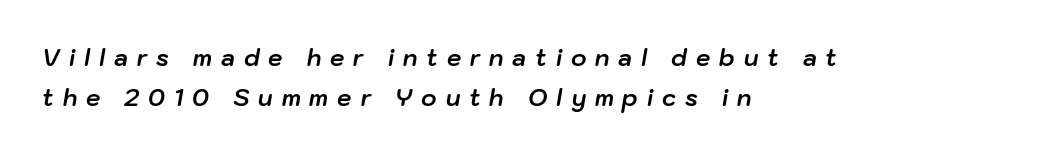
A typesetter would call this heavily tracked-out type. The face used here has a pronounced slope to its letters. Horizontally, the lines are justified to the leading edge only. Summary of weight: heavy, a full bold. The gap between lines stays unmarked.
